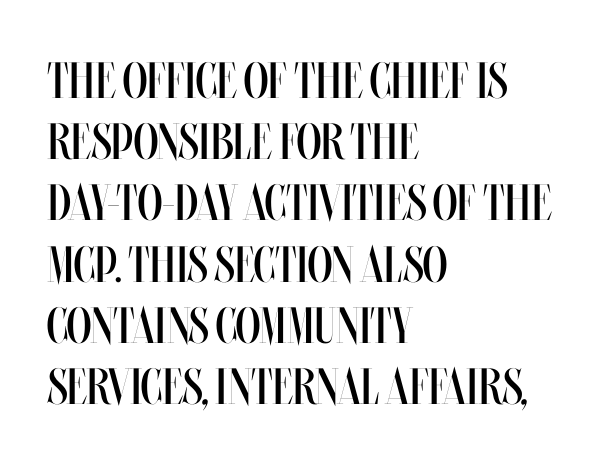
The image shows 51 px regular-weight, condensed type, upright; set left-aligned, line spacing 1.2x, normal letter spacing, not underlined; medium stroke contrast and a large x-height.
